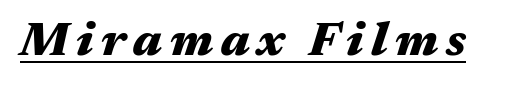
{"italic": "yes", "lean": "right", "slant_degrees": 17, "bold": "yes", "weight": "heavy", "width": "wide", "stroke_contrast": "medium", "x_height": "medium", "monospaced": "no", "underline": "yes", "glyph_px": 47}
